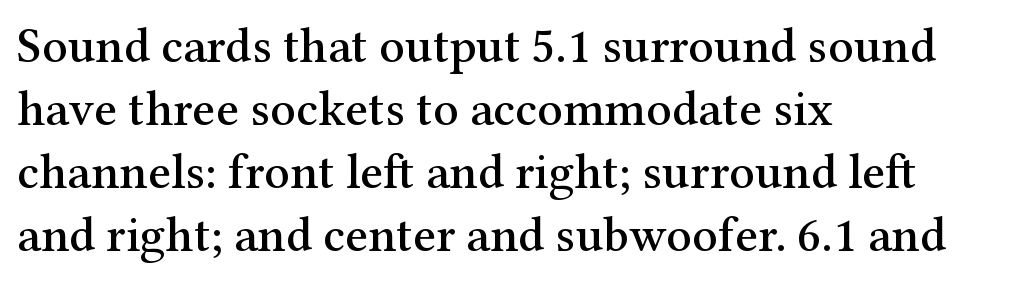
{"serif": "yes", "italic": "no", "width": "normal", "stroke_contrast": "medium", "x_height": "medium", "monospaced": "no", "underline": "no", "align": "left", "line_spacing": "normal", "line_spacing_ratio": 1.26, "letter_spacing": "normal", "letter_spacing_em": 0.0, "glyph_px": 50}
